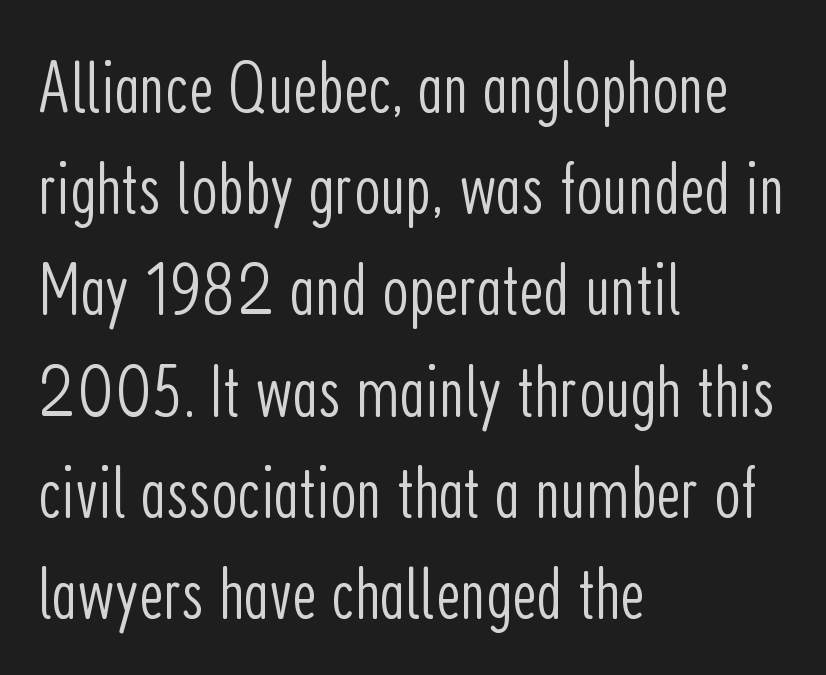
{"serif": "no", "italic": "no", "bold": "no", "weight": "light", "width": "condensed", "stroke_contrast": "low", "x_height": "medium", "monospaced": "no", "underline": "no", "align": "left", "line_spacing": "normal", "line_spacing_ratio": 1.35, "letter_spacing": "normal", "letter_spacing_em": 0.0, "glyph_px": 75}
